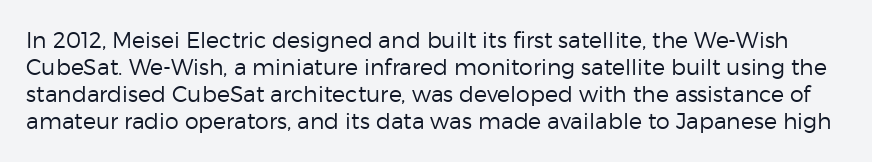
The image shows 22 px text type, upright; set line spacing 1.23x, normal letter spacing, not underlined.
